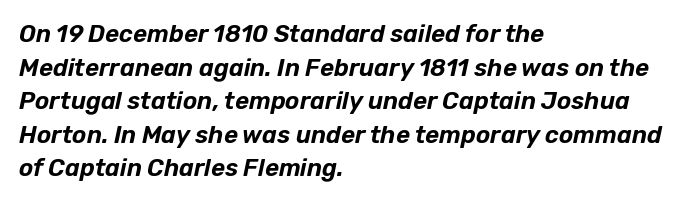
A classic flush-left, rag-right setting is used for this passage. The glyphs look as if they've been sheared to an angle. The letterforms sit shoulder to shoulder at normal distance. The designer left line spacing at the default. Words float on clear page, feet unadorned.
